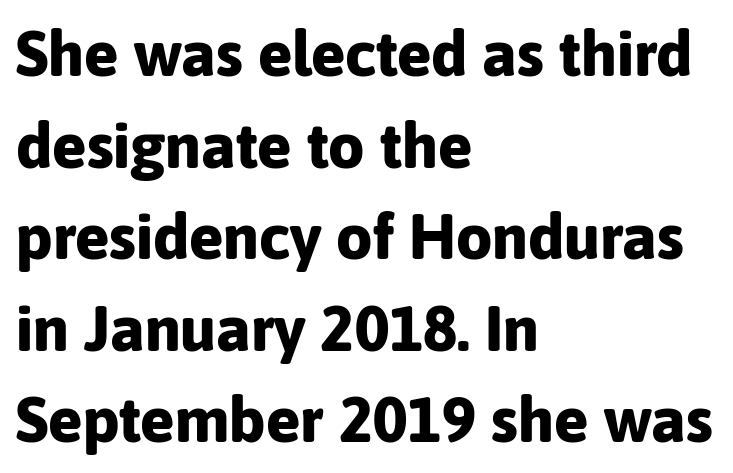
The image shows 64 px bold sans-serif type, upright; set left-aligned, normal line spacing (1.43x), normal letter spacing, not underlined; low stroke contrast and a medium x-height.
